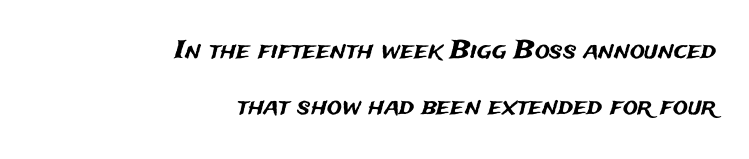
Q: Is the text italic (slanted)? A: Yes.
Q: Is the text underlined? A: No.
Q: How is the paragraph aligned? A: Right-aligned.
Q: Is the spacing between letters normal or unusually wide? A: Normal.
Q: Is the spacing between lines tight, normal or loose? A: Loose.
